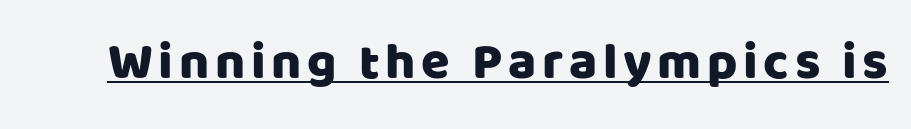
The image shows 52 px sans-serif type, upright; set underlined; low stroke contrast and a large x-height.
